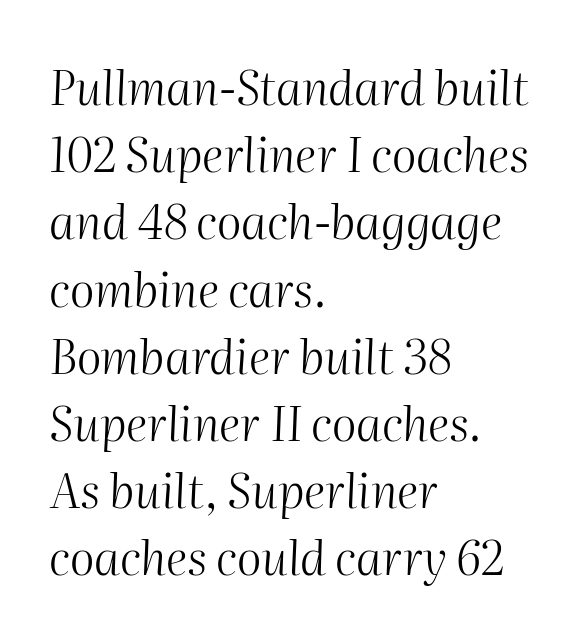
{"italic": "yes", "lean": "right", "slant_degrees": 2, "bold": "no", "weight": "light", "width": "normal", "stroke_contrast": "medium", "x_height": "medium", "monospaced": "no", "underline": "no", "align": "left", "line_spacing": "normal", "line_spacing_ratio": 1.43, "letter_spacing": "normal", "letter_spacing_em": 0.0, "glyph_px": 47}
